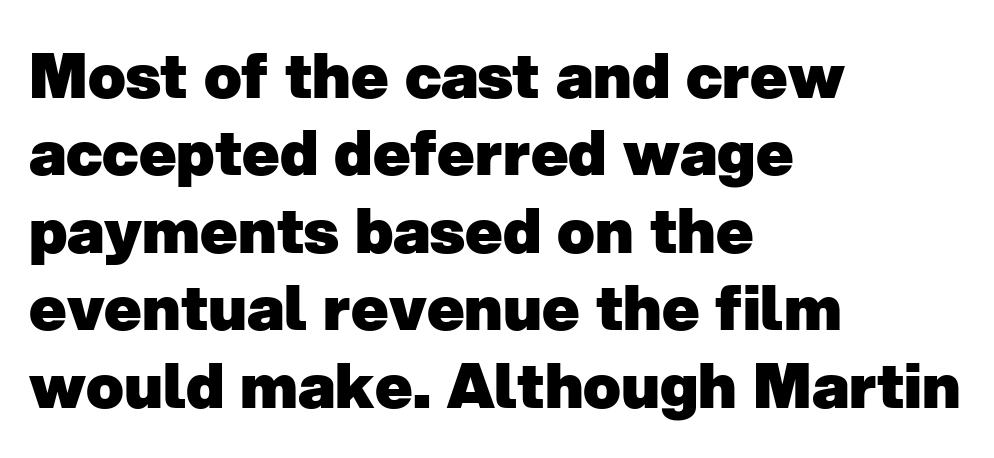
Q: Is the text bold? A: Yes.
Q: Is the typeface a serif or a sans-serif typeface? A: Sans-serif.
Q: Is the text underlined? A: No.
Q: How is the paragraph aligned? A: Left-aligned.
Q: Is the spacing between letters normal or unusually wide? A: Normal.
Q: Is the spacing between lines tight, normal or loose? A: Normal.
Q: Width (condensed, normal, or wide)? A: Normal.
Q: Stroke contrast? A: Low.
Q: x-height? A: Medium.
Q: Monospaced? A: No.
